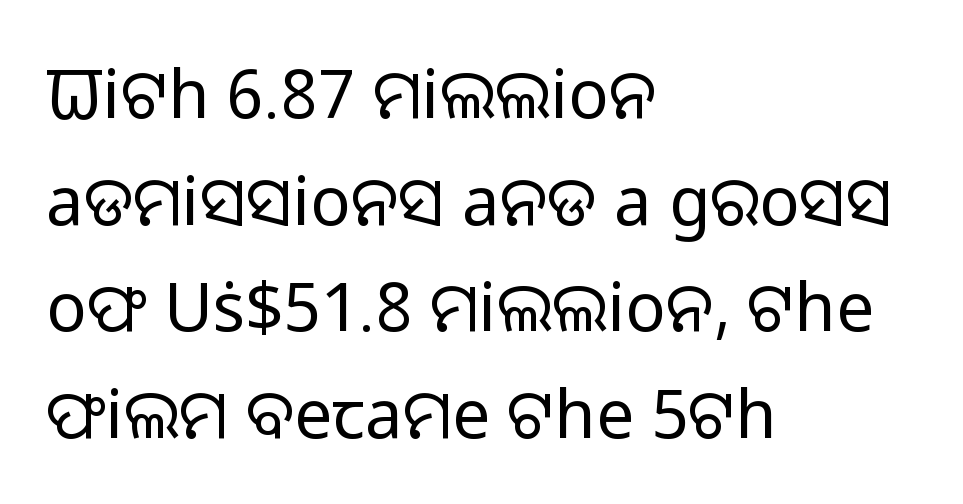
Every row of glyphs begins at an identical x-position on the left. Reading down the column, the eye jumps a familiar distance to each next line. Each stroke keeps to a modest, everyday thickness or less. Nobody touched the tracking dial on this one. In terms of posture, this sample is upright. Check where the strokes stop: nothing finishes them off — pure sans.
